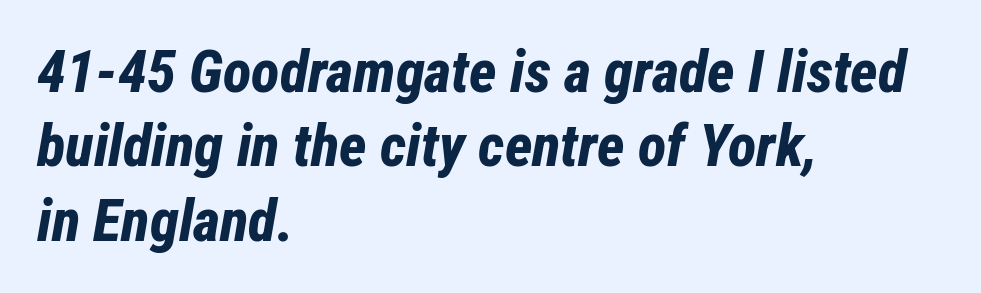
The image shows 59 px bold, condensed type, italic (leaning right); set left-aligned, normal line spacing (1.26x), normal letter spacing, not underlined; low stroke contrast and a medium x-height.
